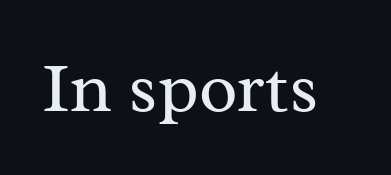
Bold? No — there's no thickening of the strokes. Descender tails drop into unmarked territory. Inter-character spacing is left at the font's built-in metrics. Letterform terminals end in serifs throughout the passage. This is roman type, the default non-slanted kind. Think of a printed novel: that variable character pitch is what you see here.
